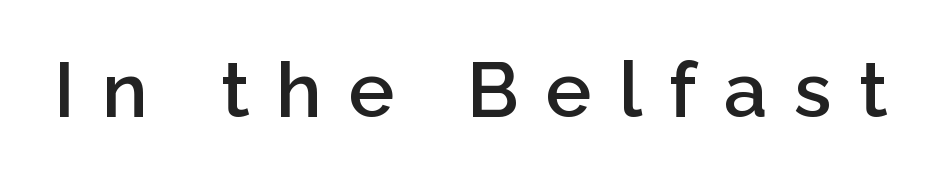
Q: Is the text bold? A: Semi-bold.
Q: Is the text italic (slanted)? A: No, it is upright.
Q: Is the typeface a serif or a sans-serif typeface? A: Sans-serif.
Q: Is the text underlined? A: No.
Q: Is the spacing between letters normal or unusually wide? A: Unusually wide.
Q: Width (condensed, normal, or wide)? A: Normal.
Q: Stroke contrast? A: Low.
Q: x-height? A: Medium.
Q: Monospaced? A: No.
